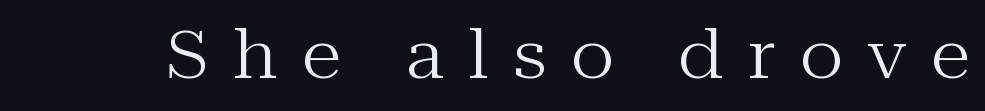
Q: Is the text bold? A: No.
Q: Is the text italic (slanted)? A: No, it is upright.
Q: Is the typeface a serif or a sans-serif typeface? A: Serif.
Q: Is the text underlined? A: No.
Q: Is the spacing between letters normal or unusually wide? A: Unusually wide.
Q: Width (condensed, normal, or wide)? A: Normal.
Q: Stroke contrast? A: Medium.
Q: x-height? A: Medium.
Q: Monospaced? A: No.
